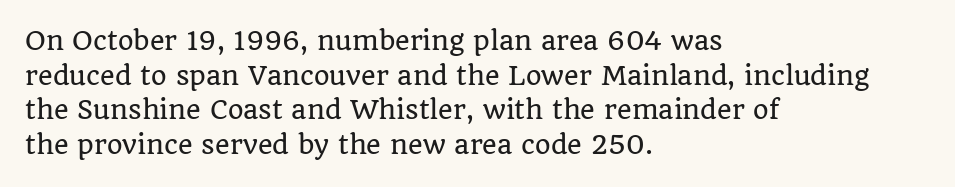
{"italic": "no", "underline": "no", "align": "left", "line_spacing": "normal", "line_spacing_ratio": 1.39, "letter_spacing": "normal", "letter_spacing_em": 0.0, "glyph_px": 25}
